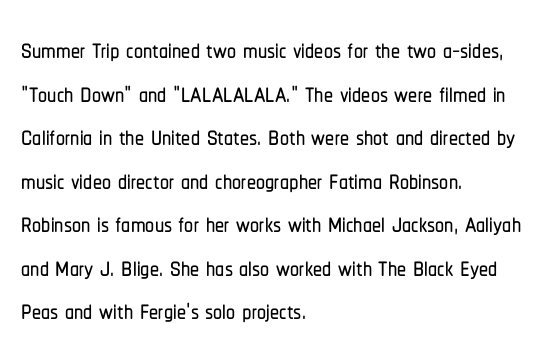
The image shows 36 px condensed sans-serif type, upright; set left-aligned, line spacing 1.21x, normal letter spacing, not underlined; low stroke contrast and a medium x-height.
